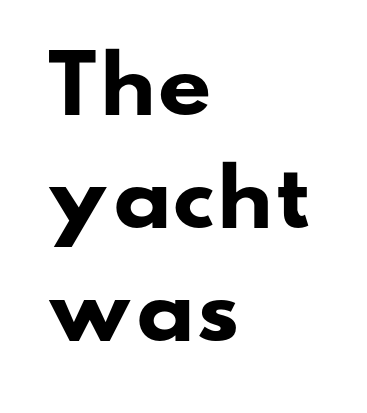
Q: Is the text bold? A: Yes.
Q: Is the typeface a serif or a sans-serif typeface? A: Sans-serif.
Q: Is the text underlined? A: No.
Q: How is the paragraph aligned? A: Left-aligned.
Q: Is the spacing between letters normal or unusually wide? A: Normal.
Q: Is the spacing between lines tight, normal or loose? A: Normal.
Q: Width (condensed, normal, or wide)? A: Wide.
Q: Stroke contrast? A: Low.
Q: x-height? A: Small.
Q: Monospaced? A: No.
